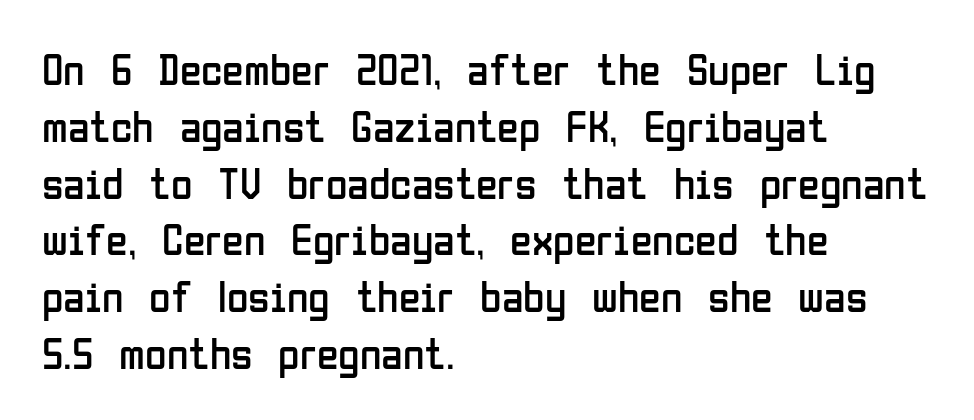
This is roman type, the default non-slanted kind. Grotesque or geometric, the face here clearly has no serifs. The rendering uses a moderate line-height, typical for paragraphs. Type without underlining.
